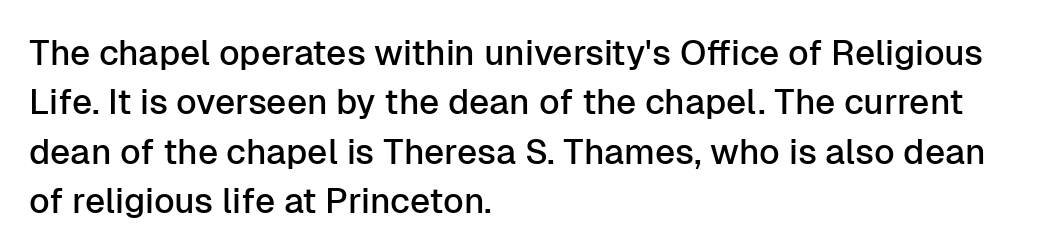
Q: Is the text italic (slanted)? A: No, it is upright.
Q: Is the typeface a serif or a sans-serif typeface? A: Sans-serif.
Q: Is the text underlined? A: No.
Q: How is the paragraph aligned? A: Left-aligned.
Q: Is the spacing between letters normal or unusually wide? A: Normal.
Q: Is the spacing between lines tight, normal or loose? A: Normal.
Q: Width (condensed, normal, or wide)? A: Normal.
Q: Stroke contrast? A: Low.
Q: x-height? A: Medium.
Q: Monospaced? A: No.
